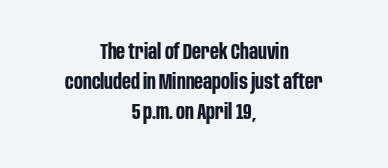
Q: Is the text bold? A: Yes.
Q: Is the text italic (slanted)? A: No, it is upright.
Q: Is the text underlined? A: No.
Q: How is the paragraph aligned? A: Centered.
Q: Is the spacing between letters normal or unusually wide? A: Normal.
Q: Is the spacing between lines tight, normal or loose? A: Normal.
